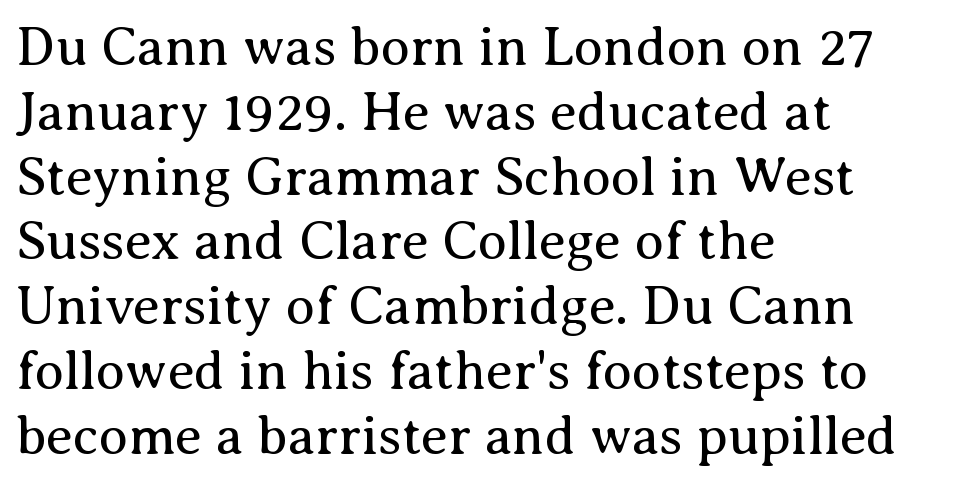
Q: Is the text bold? A: No.
Q: Is the text italic (slanted)? A: No, it is upright.
Q: Is the typeface a serif or a sans-serif typeface? A: Serif.
Q: Is the text underlined? A: No.
Q: How is the paragraph aligned? A: Left-aligned.
Q: Is the spacing between letters normal or unusually wide? A: Normal.
Q: Width (condensed, normal, or wide)? A: Normal.
Q: Stroke contrast? A: Medium.
Q: x-height? A: Medium.
Q: Monospaced? A: No.
